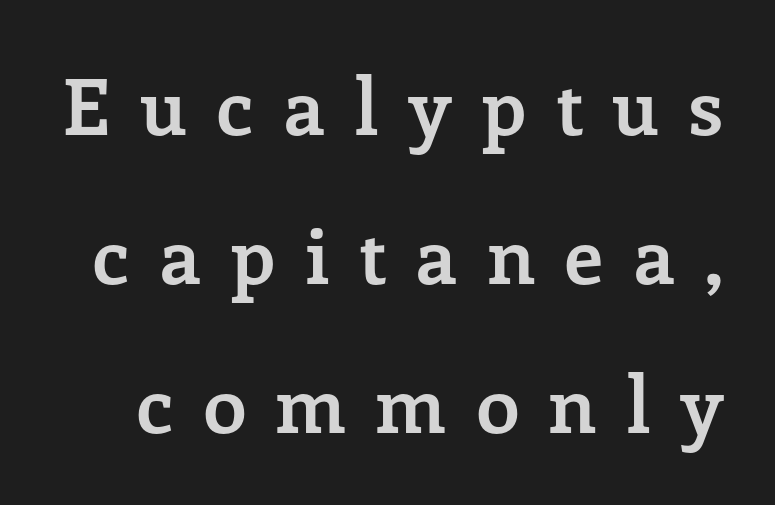
{"serif": "yes", "italic": "no", "bold": "yes", "weight": "semibold", "width": "normal", "stroke_contrast": "low", "x_height": "medium", "monospaced": "no", "underline": "no", "line_spacing": "loose", "line_spacing_ratio": 1.91, "letter_spacing": "wide", "letter_spacing_em": 0.37, "glyph_px": 78}
